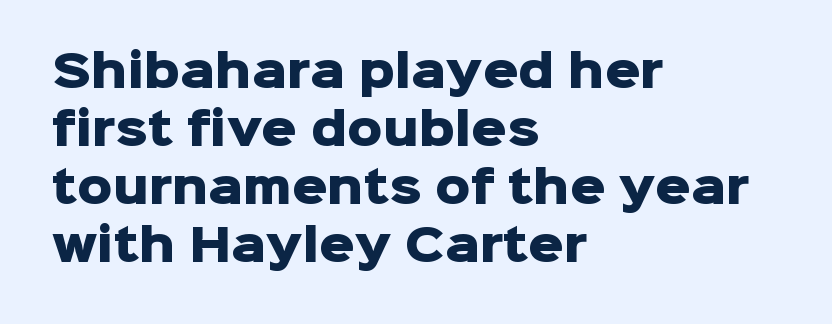
The horizontal fit of the characters is conventional and even. Check the space under the baseline: it is left empty. The rendering uses natural spacing where letterforms have individual widths. This block has exactly the height ordinary leading produces. Casual observation: everything's shoved over to the left. The type family on display is of the sans-serif kind.
